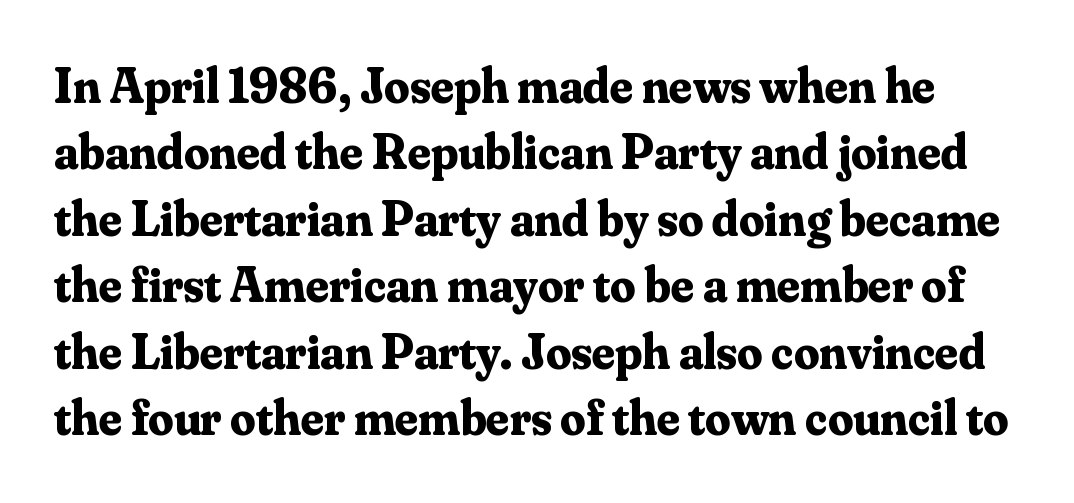
{"serif": "yes", "italic": "no", "bold": "yes", "weight": "bold", "width": "normal", "stroke_contrast": "medium", "x_height": "small", "monospaced": "no", "underline": "no", "line_spacing": "normal", "line_spacing_ratio": 1.33, "letter_spacing": "normal", "letter_spacing_em": 0.0, "glyph_px": 50}
